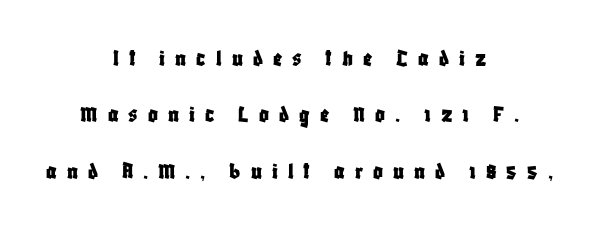
Q: Is the text italic (slanted)? A: No, it is upright.
Q: Is the text underlined? A: No.
Q: How is the paragraph aligned? A: Centered.
Q: Is the spacing between letters normal or unusually wide? A: Unusually wide.
Q: Is the spacing between lines tight, normal or loose? A: Loose.
